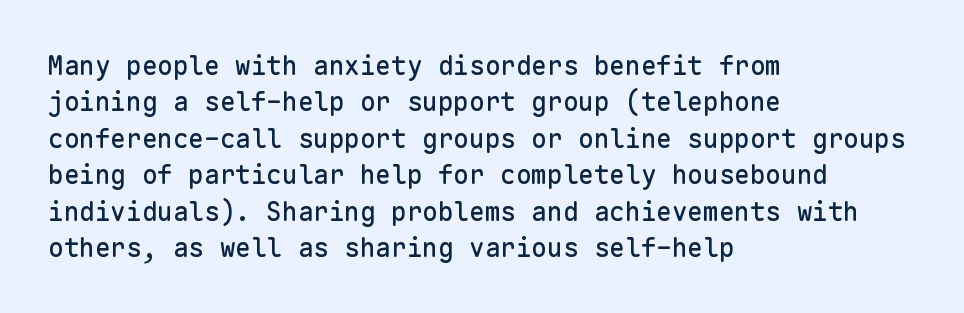
The image shows 26 px text type, upright; set left-aligned, normal line spacing (1.4x), normal letter spacing, not underlined.
